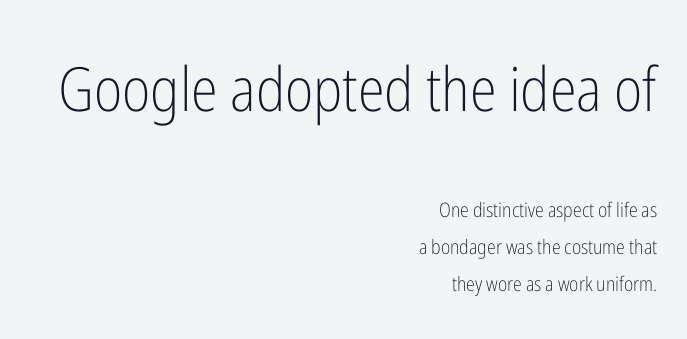
{"serif": "no", "italic": "no", "bold": "no", "weight": "light", "width": "condensed", "stroke_contrast": "low", "x_height": "medium", "monospaced": "no", "underline": "no", "align": "right", "line_spacing_ratio": 1.83, "letter_spacing": "normal", "letter_spacing_em": 0.0, "larger_block": "first", "size_ratio": 3.05, "glyph_px": 61}
